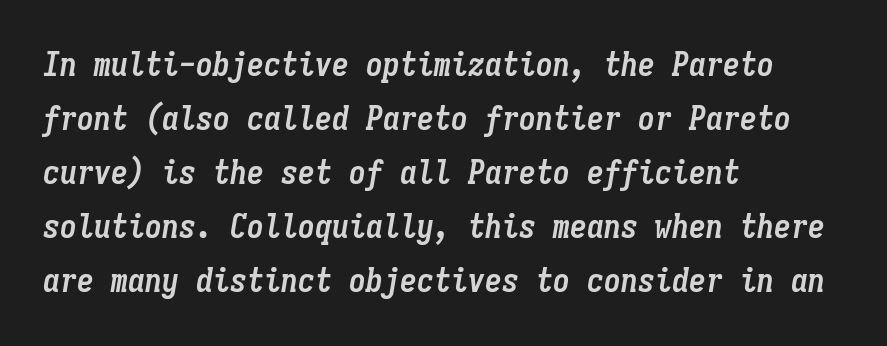
Q: Is the text bold? A: Yes.
Q: Is the text italic (slanted)? A: Yes, it leans right by about 9 degrees.
Q: Is the text underlined? A: No.
Q: How is the paragraph aligned? A: Left-aligned.
Q: Is the spacing between letters normal or unusually wide? A: Normal.
Q: Is the spacing between lines tight, normal or loose? A: Normal.
Q: Width (condensed, normal, or wide)? A: Condensed.
Q: Stroke contrast? A: Low.
Q: x-height? A: Medium.
Q: Monospaced? A: Yes.
